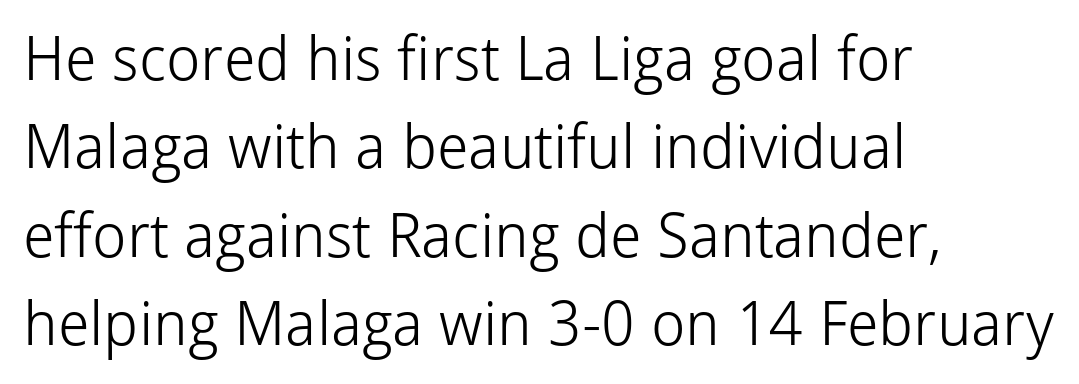
{"serif": "no", "italic": "no", "bold": "no", "weight": "light", "width": "normal", "stroke_contrast": "low", "x_height": "medium", "monospaced": "no", "underline": "no", "align": "left", "line_spacing": "normal", "line_spacing_ratio": 1.45, "letter_spacing": "normal", "letter_spacing_em": 0.0, "glyph_px": 61}
